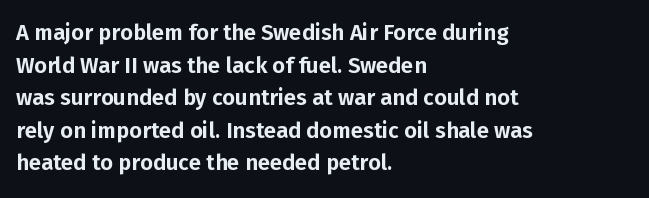
{"italic": "no", "underline": "no", "align": "left", "line_spacing": "normal", "line_spacing_ratio": 1.48, "letter_spacing": "normal", "letter_spacing_em": 0.0, "glyph_px": 22}
